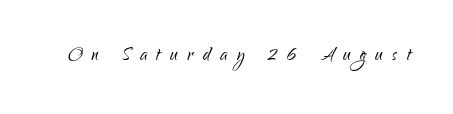
{"bold": "no", "underline": "no", "letter_spacing": "wide", "letter_spacing_em": 0.4, "glyph_px": 24}
